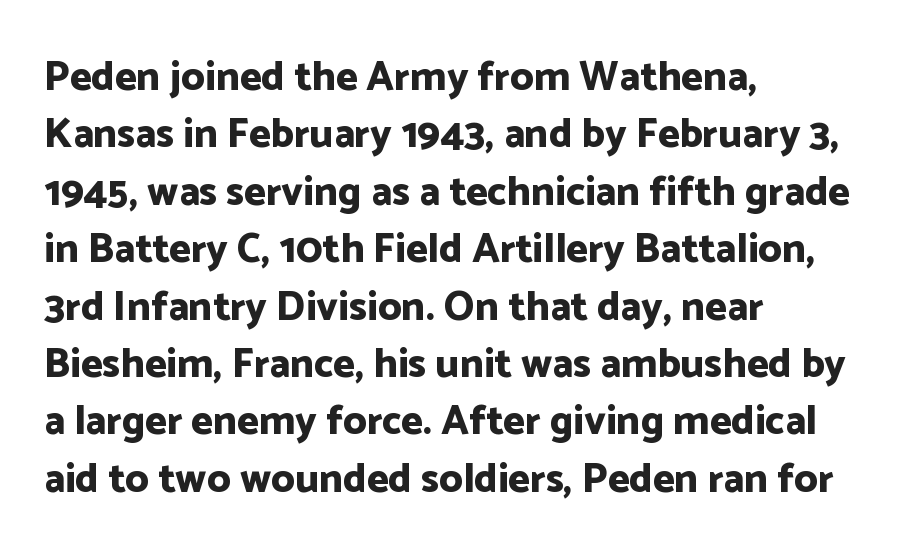
Is this a sans? Yes — the strokes have no serifs. Bold? Absolutely — the strokes are thick and heavy. The horizontal fit of the characters is conventional and even. Is there any slant? The stems are plumb. Proportional: the letters do not fall into vertical columns.
